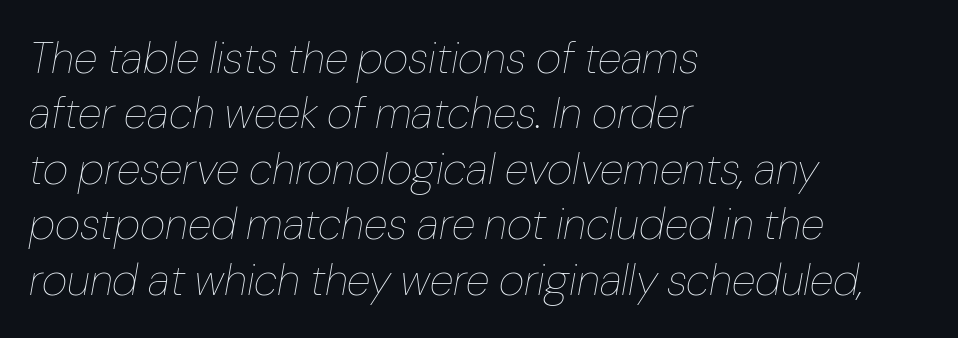
Q: Is the text bold? A: No.
Q: Is the text italic (slanted)? A: Yes, it leans right by about 10 degrees.
Q: Is the text underlined? A: No.
Q: How is the paragraph aligned? A: Left-aligned.
Q: Is the spacing between letters normal or unusually wide? A: Normal.
Q: Is the spacing between lines tight, normal or loose? A: Normal.
Q: Width (condensed, normal, or wide)? A: Normal.
Q: Stroke contrast? A: Low.
Q: x-height? A: Medium.
Q: Monospaced? A: No.
